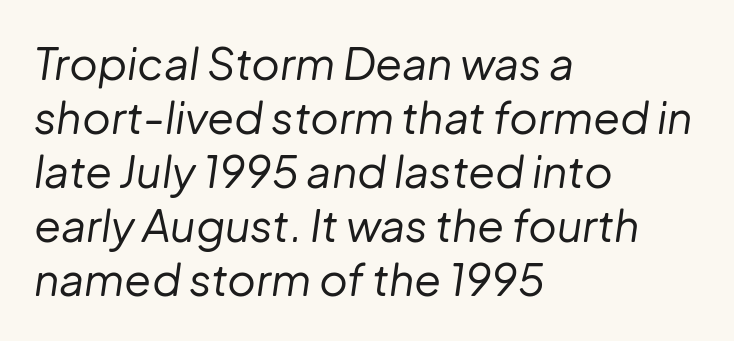
The image shows 44 px regular-weight type, italic (leaning right); set left-aligned, line spacing 1.23x, normal letter spacing, not underlined; low stroke contrast and a medium x-height.
